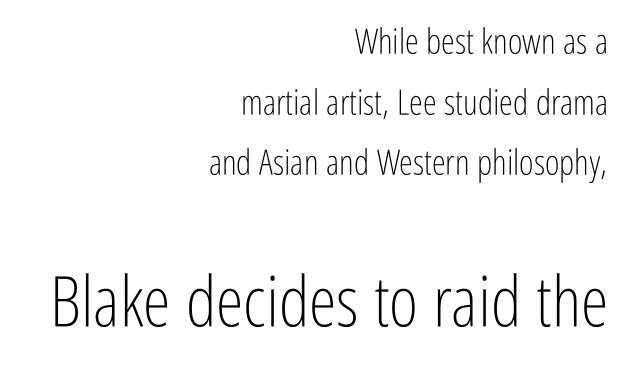
Q: Is the text bold? A: No.
Q: Is the text italic (slanted)? A: No, it is upright.
Q: Is the typeface a serif or a sans-serif typeface? A: Sans-serif.
Q: Is the text underlined? A: No.
Q: How is the paragraph aligned? A: Right-aligned.
Q: Is the spacing between letters normal or unusually wide? A: Normal.
Q: Which block of text is set in a larger size, the first (top) or the second (bottom)? A: The second (bottom) one.
Q: Width (condensed, normal, or wide)? A: Condensed.
Q: Stroke contrast? A: Low.
Q: x-height? A: Medium.
Q: Monospaced? A: No.
